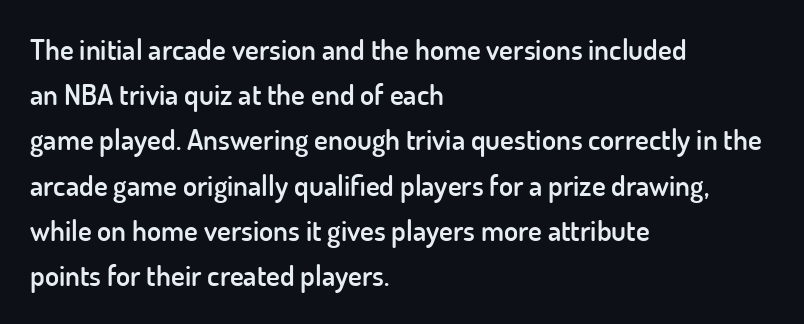
Anything drawn beneath the words? Only blank space. No feet cap the strokes, marking this as sans-serif type. The lines sit at an ordinary, default distance from one another. Note the varied advance widths — an 'i' is clearly narrower than an 'm'.
